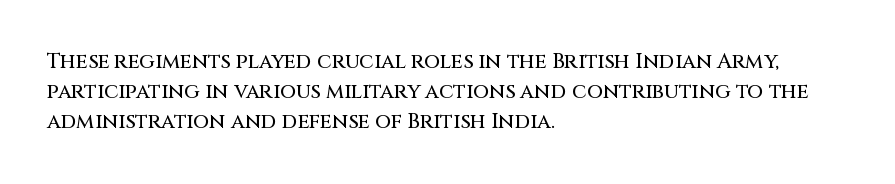
The image shows 21 px text type, upright; set left-aligned, normal line spacing (1.44x), normal letter spacing, not underlined.
